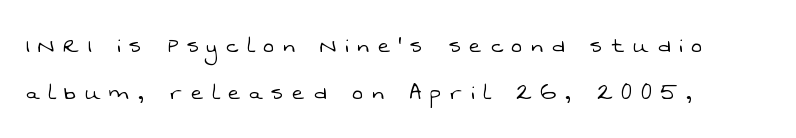
Q: Is the text bold? A: No.
Q: Is the text underlined? A: No.
Q: How is the paragraph aligned? A: Left-aligned.
Q: Is the spacing between letters normal or unusually wide? A: Unusually wide.
